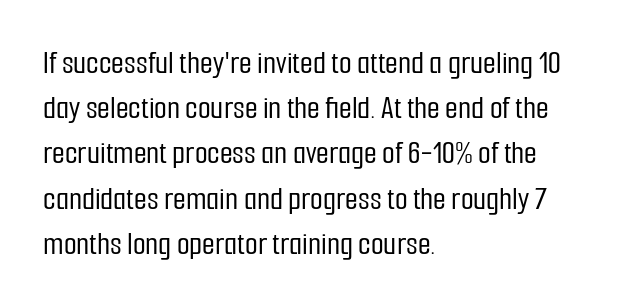
Q: Is the text italic (slanted)? A: No, it is upright.
Q: Is the typeface a serif or a sans-serif typeface? A: Sans-serif.
Q: Is the text underlined? A: No.
Q: How is the paragraph aligned? A: Left-aligned.
Q: Is the spacing between letters normal or unusually wide? A: Normal.
Q: Is the spacing between lines tight, normal or loose? A: Normal.
Q: Width (condensed, normal, or wide)? A: Condensed.
Q: Stroke contrast? A: Low.
Q: x-height? A: Medium.
Q: Monospaced? A: No.
